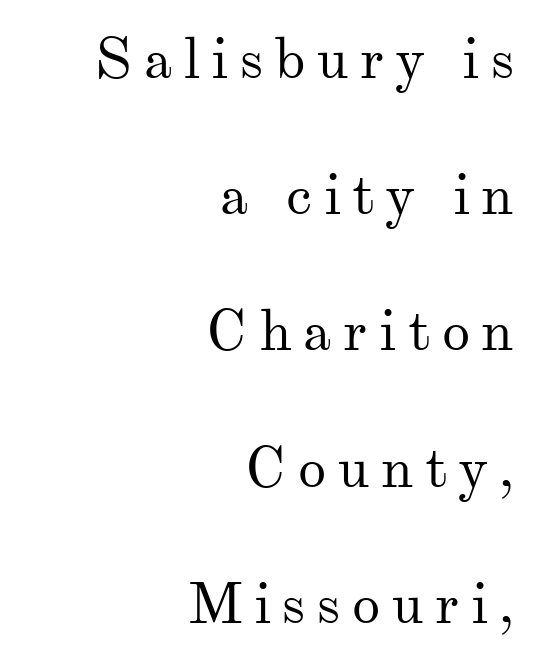
The image shows 57 px regular-weight serif type, upright; set right-aligned, loose line spacing (2.39x), unusually wide letter spacing (+0.2 em), not underlined; medium stroke contrast and a small x-height.
